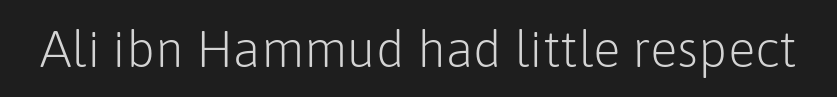
Underline: absent. Nothing heavy about these letters — not bold at all. The letters sit at their default tracking, neither squeezed nor spread. Looks like regular typesetting: each glyph gets only the width it needs. The lettering holds an erect, upright posture throughout.
